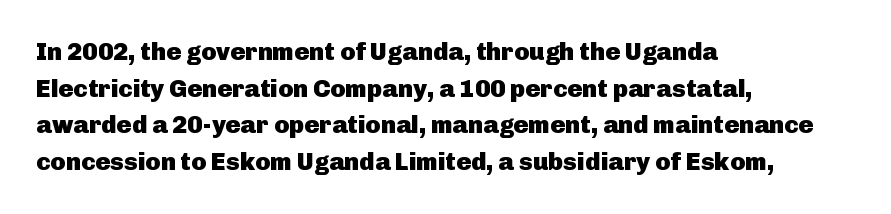
Compared with an ordinary text face, these strokes are far heavier — a full bold. Tall strokes in this sample are plumb rather than angled. Reading down the block, your eye returns to a fixed left position each line. The space directly below the letters is spotless. Leading matches the norm, producing a regular column. The type is set solid horizontally, with unmodified tracking.
